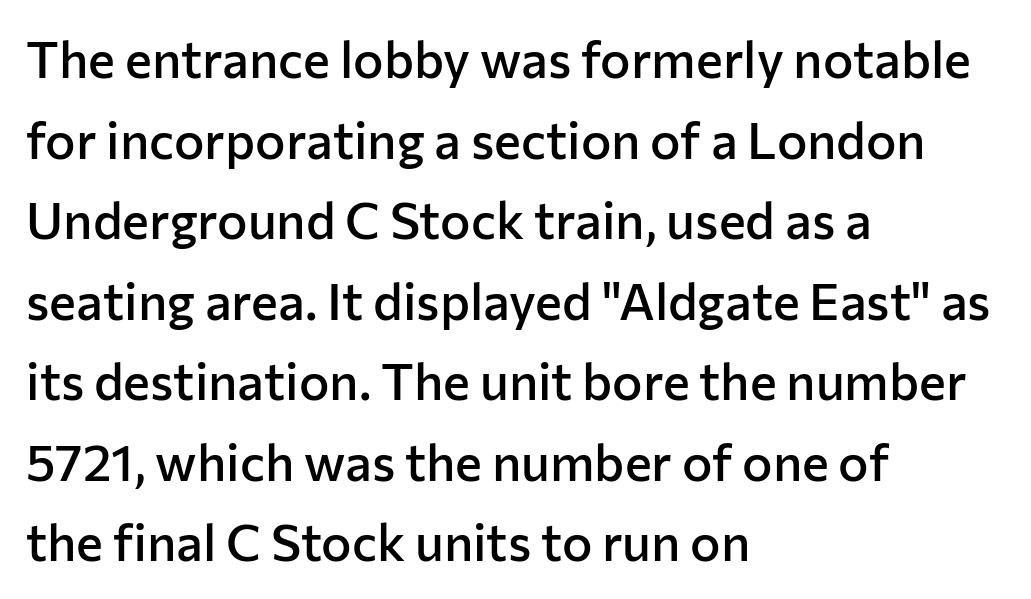
This is the in-between weight designers call semibold or demi. Look at the bottom of the vertical strokes: they stop flat, with no serifs. A typesetter would call this proportional, since set widths differ per character. Plain, unruled lines of type. The typesetter chose a ragged-right arrangement here. Regarding leading, the lines here are spaced in the standard way.
